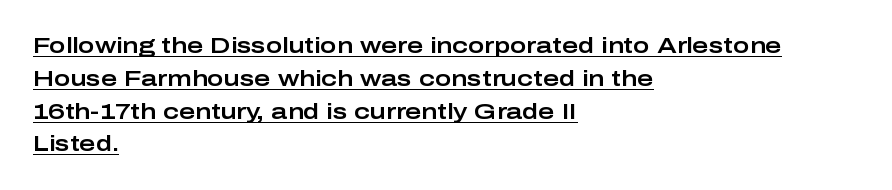
Q: Is the text italic (slanted)? A: No, it is upright.
Q: Is the text underlined? A: Yes.
Q: How is the paragraph aligned? A: Left-aligned.
Q: Is the spacing between letters normal or unusually wide? A: Normal.
Q: Is the spacing between lines tight, normal or loose? A: Normal.
